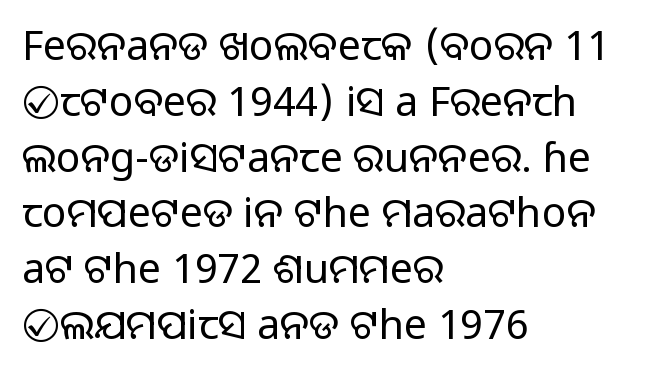
The image shows 41 px light sans-serif type, upright; set left-aligned, normal line spacing (1.36x), normal letter spacing, not underlined; low stroke contrast and a medium x-height.
